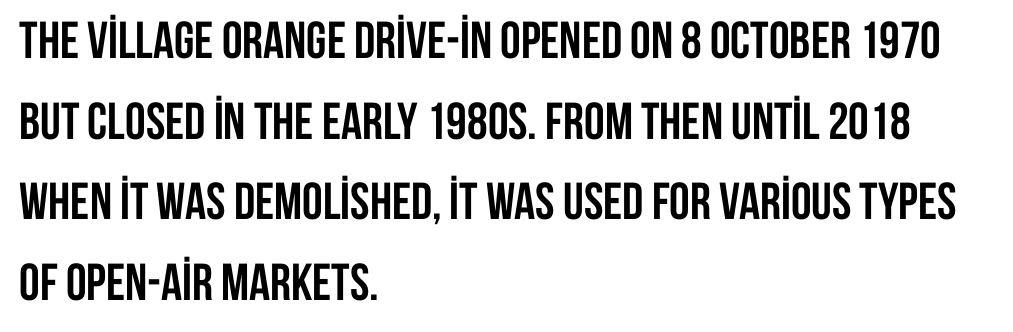
The image shows 52 px semibold, condensed sans-serif type, upright; set left-aligned, normal line spacing (1.55x), normal letter spacing, not underlined; low stroke contrast and a large x-height.
